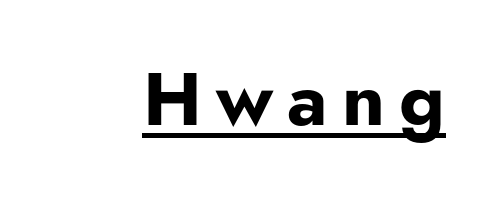
The image shows 75 px bold sans-serif type, upright; set underlined; low stroke contrast and a small x-height.
